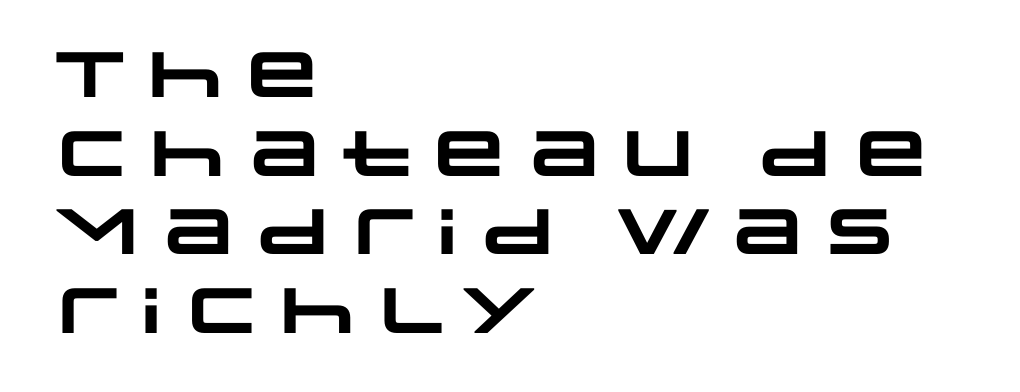
The image shows 64 px heavy, wide sans-serif type; set left-aligned, line spacing 1.23x, normal letter spacing, not underlined; low stroke contrast and a large x-height.
